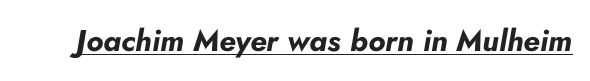
Q: Is the text bold? A: Yes.
Q: Is the text italic (slanted)? A: Yes, it leans right by about 10 degrees.
Q: Is the text underlined? A: Yes.
Q: Is the spacing between letters normal or unusually wide? A: Normal.
Q: Width (condensed, normal, or wide)? A: Normal.
Q: Stroke contrast? A: Low.
Q: x-height? A: Small.
Q: Monospaced? A: No.
